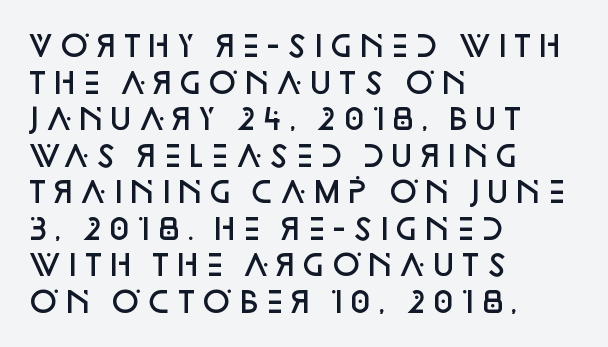
Q: Is the text bold? A: Semi-bold.
Q: Is the text italic (slanted)? A: No, it is upright.
Q: Is the typeface a serif or a sans-serif typeface? A: Sans-serif.
Q: Is the text underlined? A: No.
Q: How is the paragraph aligned? A: Left-aligned.
Q: Is the spacing between letters normal or unusually wide? A: Normal.
Q: Is the spacing between lines tight, normal or loose? A: Normal.
Q: Width (condensed, normal, or wide)? A: Normal.
Q: Stroke contrast? A: Low.
Q: x-height? A: Large.
Q: Monospaced? A: No.
